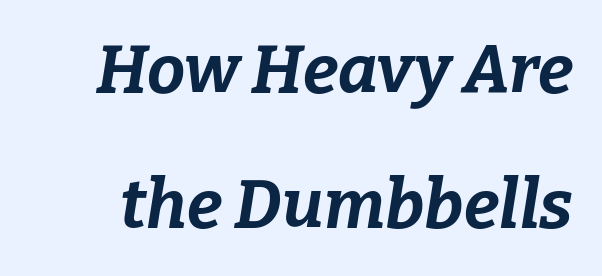
{"italic": "yes", "lean": "right", "slant_degrees": 9, "bold": "yes", "weight": "bold", "width": "normal", "stroke_contrast": "low", "x_height": "medium", "monospaced": "no", "underline": "no", "line_spacing": "loose", "line_spacing_ratio": 1.98, "letter_spacing": "normal", "letter_spacing_em": 0.0, "glyph_px": 68}
